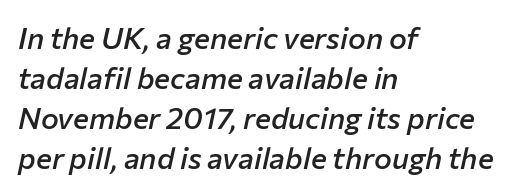
Q: Is the text bold? A: Semi-bold.
Q: Is the text italic (slanted)? A: Yes, it leans right by about 12 degrees.
Q: Is the text underlined? A: No.
Q: How is the paragraph aligned? A: Left-aligned.
Q: Is the spacing between letters normal or unusually wide? A: Normal.
Q: Is the spacing between lines tight, normal or loose? A: Normal.
Q: Width (condensed, normal, or wide)? A: Normal.
Q: Stroke contrast? A: Low.
Q: x-height? A: Medium.
Q: Monospaced? A: No.
